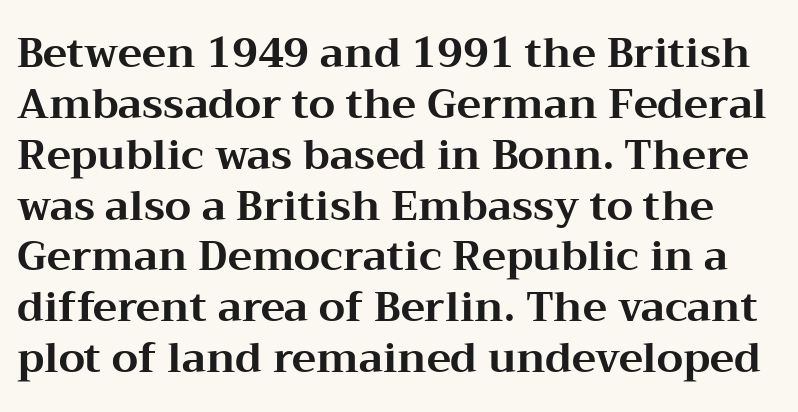
Clear beneath every line of the passage. This is the regular roman posture of the typeface. Think of a printed novel: that variable character pitch is what you see here. Look at the bottom of the vertical strokes: they flare into serifs here. Heavy, bold letterforms.
